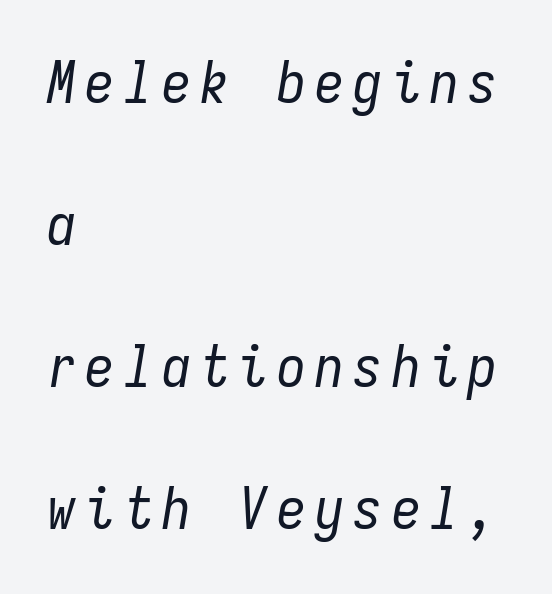
{"italic": "yes", "lean": "right", "slant_degrees": 9, "bold": "no", "weight": "regular", "width": "condensed", "stroke_contrast": "low", "x_height": "medium", "monospaced": "yes", "underline": "no", "align": "left", "line_spacing": "loose", "line_spacing_ratio": 2.45, "glyph_px": 58}
